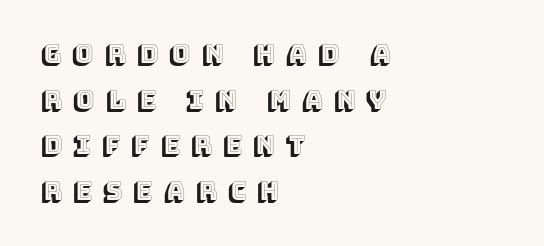
Q: Is the text italic (slanted)? A: No, it is upright.
Q: Is the text underlined? A: No.
Q: How is the paragraph aligned? A: Left-aligned.
Q: Is the spacing between letters normal or unusually wide? A: Unusually wide.
